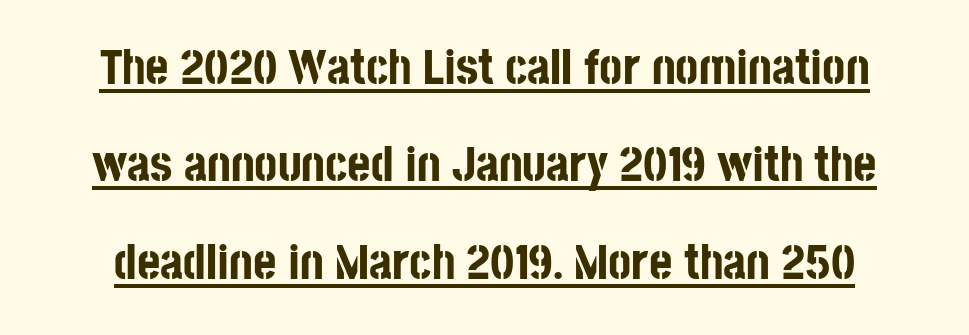
{"serif": "no", "italic": "no", "bold": "yes", "weight": "bold", "width": "condensed", "stroke_contrast": "low", "x_height": "large", "monospaced": "no", "underline": "yes", "line_spacing": "loose", "line_spacing_ratio": 1.95, "letter_spacing": "normal", "letter_spacing_em": 0.0, "glyph_px": 50}
